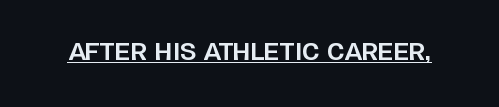
The image shows 23 px bold type, upright; set normal letter spacing, underlined.
